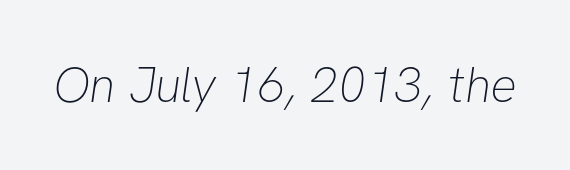
Each row of text sits above clean, open space. On a weight scale, this lands at 450 or below. Varying glyph widths throughout — classic text-font behaviour. I'd call this a sans setting — the letters go barefoot.
